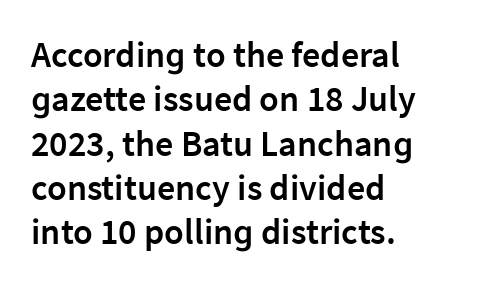
Short note: letters normally spaced. The face used here is a semibold: visibly heavier than regular, lighter than bold. Character widths vary here, with narrow letters taking less room than wide ones. Does the type have serifs? No, each stem ends abruptly.
